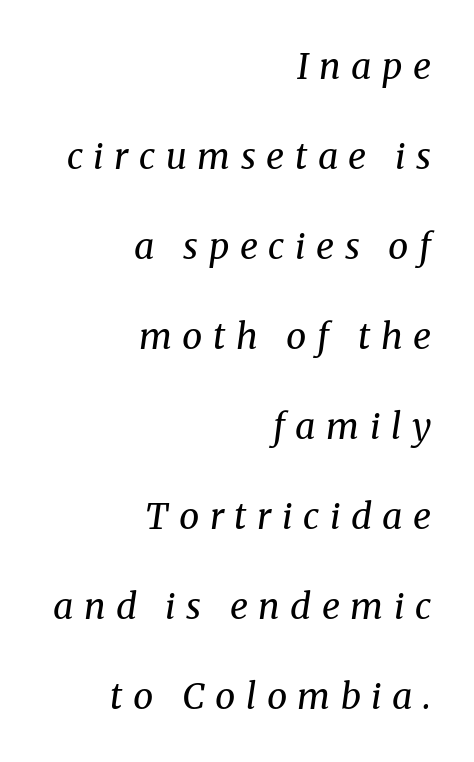
All the whitespace from short lines collects on the left. This is not heavy type; no bold has been used. The rendering shows small feet on the letterforms — a serif design. A typesetter would call this heavily tracked-out type.
